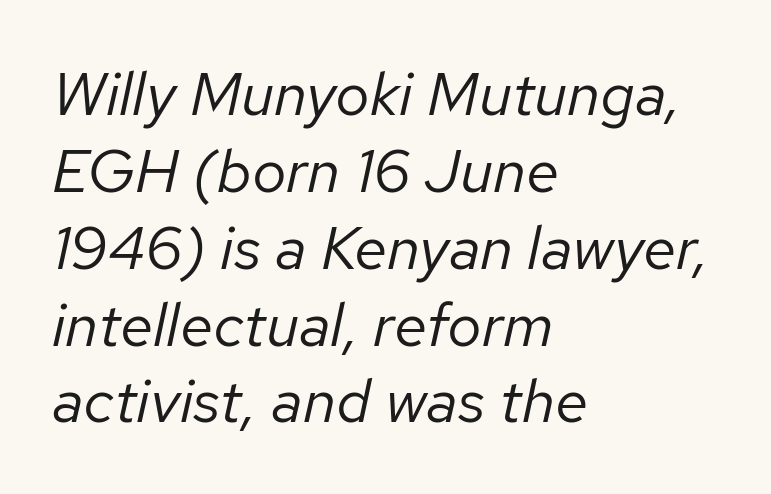
The image shows 61 px regular-weight type, italic (leaning right); set left-aligned, normal line spacing (1.26x), normal letter spacing, not underlined; low stroke contrast and a medium x-height.
